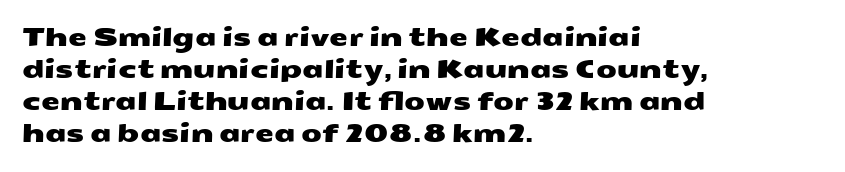
{"underline": "no", "align": "left", "line_spacing": "normal", "line_spacing_ratio": 1.34, "letter_spacing": "normal", "letter_spacing_em": 0.0, "glyph_px": 24}
